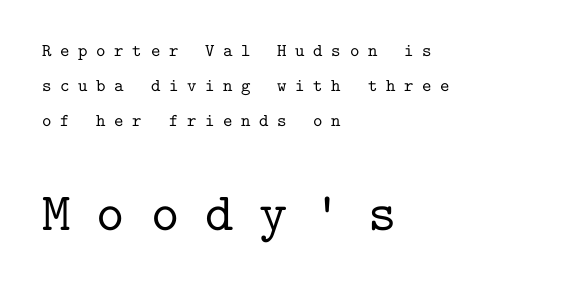
Q: Is the text italic (slanted)? A: No, it is upright.
Q: Is the typeface a serif or a sans-serif typeface? A: Serif.
Q: Is the text underlined? A: No.
Q: How is the paragraph aligned? A: Left-aligned.
Q: Is the spacing between letters normal or unusually wide? A: Unusually wide.
Q: Is the spacing between lines tight, normal or loose? A: Loose.
Q: Which block of text is set in a larger size, the first (top) or the second (bottom)? A: The second (bottom) one.
Q: Width (condensed, normal, or wide)? A: Normal.
Q: Stroke contrast? A: Low.
Q: x-height? A: Medium.
Q: Monospaced? A: Yes.
